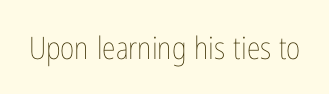
Q: Is the text bold? A: No.
Q: Is the text italic (slanted)? A: No, it is upright.
Q: Is the text underlined? A: No.
Q: Is the spacing between letters normal or unusually wide? A: Normal.
Q: Width (condensed, normal, or wide)? A: Condensed.
Q: Stroke contrast? A: Low.
Q: x-height? A: Medium.
Q: Monospaced? A: No.
